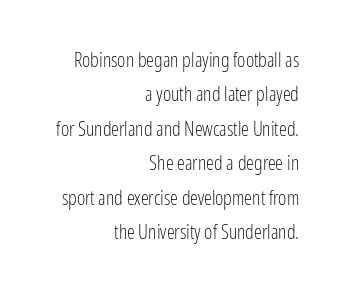
The image shows 20 px text type, upright; set right-aligned, line spacing 1.72x, normal letter spacing, not underlined.
